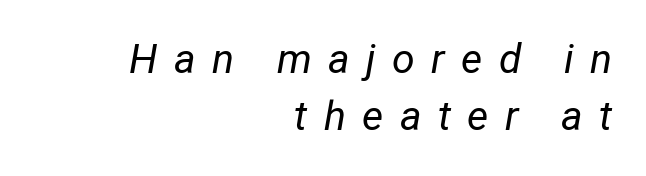
{"italic": "yes", "lean": "right", "slant_degrees": 12, "bold": "no", "weight": "regular", "width": "condensed", "stroke_contrast": "low", "x_height": "medium", "monospaced": "no", "underline": "no", "align": "right", "line_spacing": "normal", "line_spacing_ratio": 1.4, "letter_spacing": "wide", "letter_spacing_em": 0.4, "glyph_px": 41}
